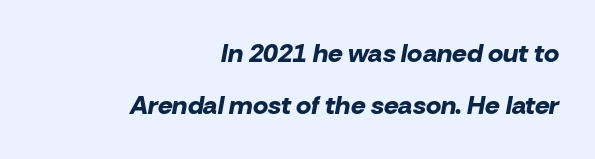
{"italic": "yes", "lean": "right", "slant_degrees": 10, "bold": "yes", "underline": "no", "align": "right", "line_spacing": "loose", "line_spacing_ratio": 1.99, "letter_spacing": "normal", "letter_spacing_em": 0.0, "glyph_px": 26}
